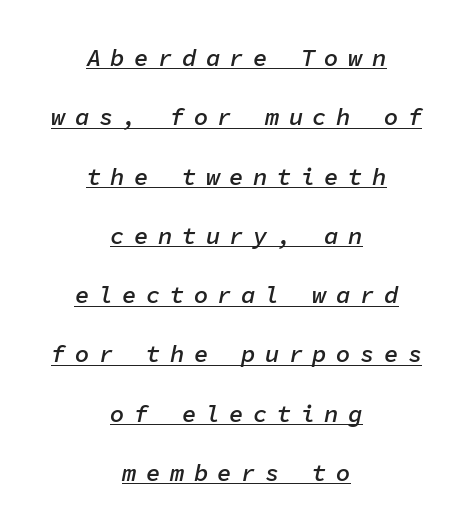
The image shows 24 px text type, italic (leaning right); set centered, loose line spacing (2.47x), unusually wide letter spacing (+0.39 em), underlined.
